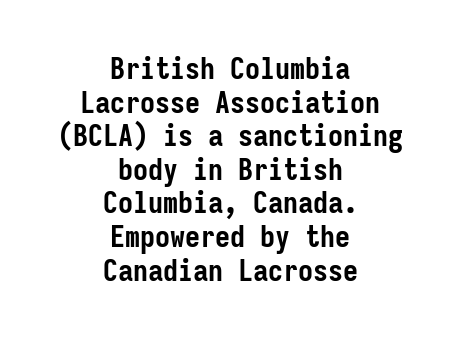
The image shows 30 px semibold, condensed sans-serif type, upright, monospaced; set centered, tight line spacing (1.12x), normal letter spacing, not underlined; low stroke contrast and a medium x-height.
